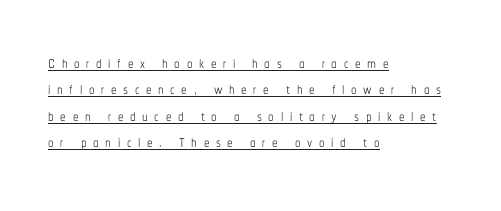
Notice how the stems are strictly vertical — no italics here. Students, note that the glyphs here are deliberately spaced far apart. Summary of weight: not heavy and not bold. Underline: present.
